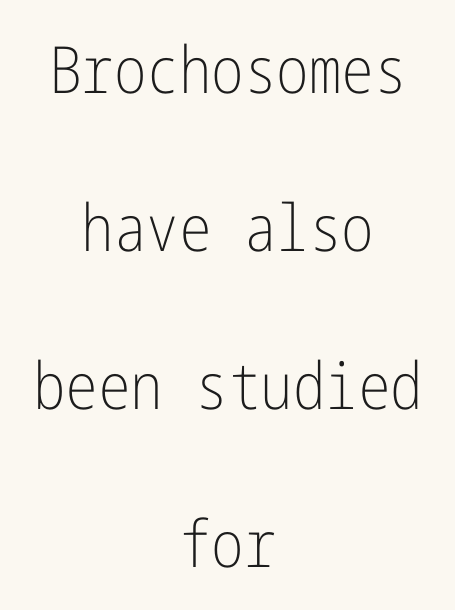
Q: Is the text bold? A: No.
Q: Is the text italic (slanted)? A: No, it is upright.
Q: Is the typeface a serif or a sans-serif typeface? A: Sans-serif.
Q: Is the text underlined? A: No.
Q: How is the paragraph aligned? A: Centered.
Q: Is the spacing between letters normal or unusually wide? A: Normal.
Q: Is the spacing between lines tight, normal or loose? A: Loose.
Q: Width (condensed, normal, or wide)? A: Condensed.
Q: Stroke contrast? A: Low.
Q: x-height? A: Medium.
